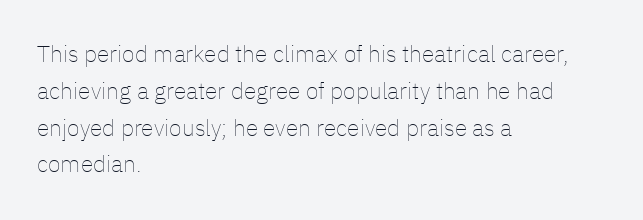
{"italic": "no", "bold": "no", "underline": "no", "align": "left", "line_spacing": "normal", "line_spacing_ratio": 1.6, "letter_spacing": "normal", "letter_spacing_em": 0.0, "glyph_px": 23}
